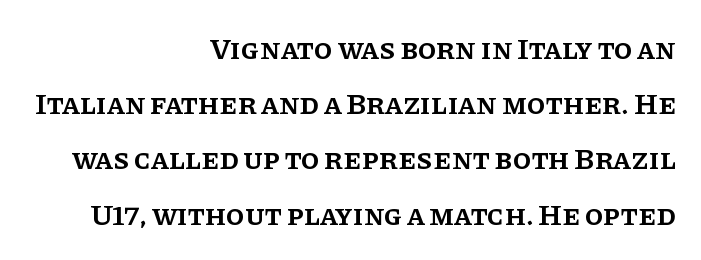
Q: Is the text bold? A: Semi-bold.
Q: Is the text italic (slanted)? A: No, it is upright.
Q: Is the typeface a serif or a sans-serif typeface? A: Serif.
Q: Is the text underlined? A: No.
Q: How is the paragraph aligned? A: Right-aligned.
Q: Is the spacing between letters normal or unusually wide? A: Normal.
Q: Width (condensed, normal, or wide)? A: Normal.
Q: Stroke contrast? A: Low.
Q: x-height? A: Large.
Q: Monospaced? A: No.
